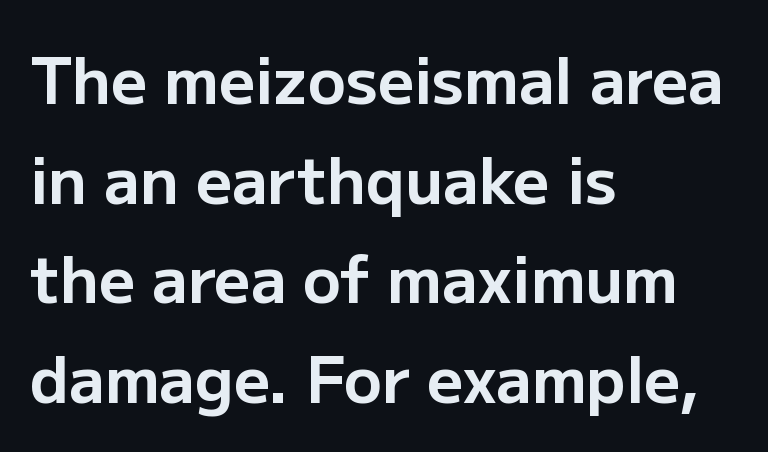
The image shows 63 px bold sans-serif type, upright; set left-aligned, normal line spacing (1.58x), normal letter spacing, not underlined; low stroke contrast and a medium x-height.
